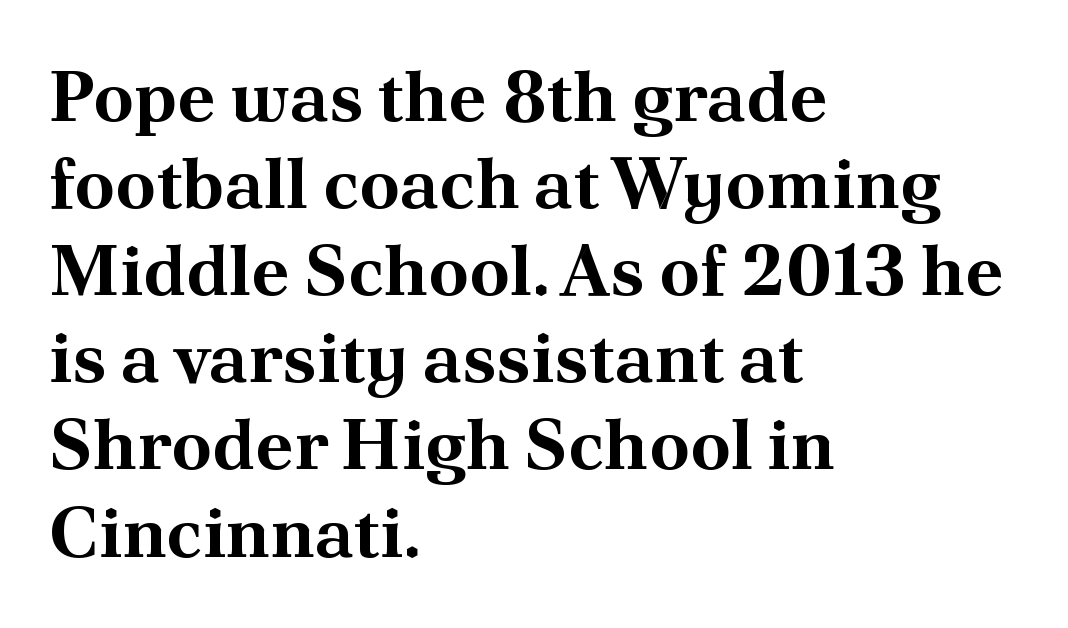
Q: Is the text bold? A: Yes.
Q: Is the text italic (slanted)? A: No, it is upright.
Q: Is the typeface a serif or a sans-serif typeface? A: Serif.
Q: Is the text underlined? A: No.
Q: How is the paragraph aligned? A: Left-aligned.
Q: Is the spacing between letters normal or unusually wide? A: Normal.
Q: Width (condensed, normal, or wide)? A: Normal.
Q: Stroke contrast? A: Medium.
Q: x-height? A: Small.
Q: Monospaced? A: No.
